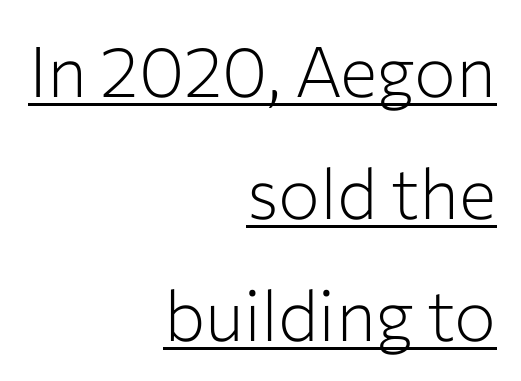
Unlike a traditional serif, this face leaves its strokes unadorned. This sample has the flowing, uneven cadence of proportional lettering. Like a heading marked for emphasis, these lines bear an underscore. Bold? No — there's no thickening of the strokes. Every character sits straight up, as roman type does. The text block is weighted toward the right margin, trailing off unevenly leftward.
